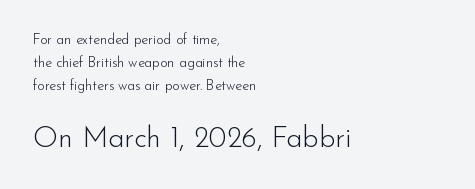
Q: Is the text bold? A: No.
Q: Is the text italic (slanted)? A: No, it is upright.
Q: Is the typeface a serif or a sans-serif typeface? A: Sans-serif.
Q: Is the text underlined? A: No.
Q: How is the paragraph aligned? A: Left-aligned.
Q: Is the spacing between letters normal or unusually wide? A: Normal.
Q: Is the spacing between lines tight, normal or loose? A: Normal.
Q: Which block of text is set in a larger size, the first (top) or the second (bottom)? A: The second (bottom) one.
Q: Width (condensed, normal, or wide)? A: Normal.
Q: Stroke contrast? A: Low.
Q: x-height? A: Small.
Q: Monospaced? A: No.
